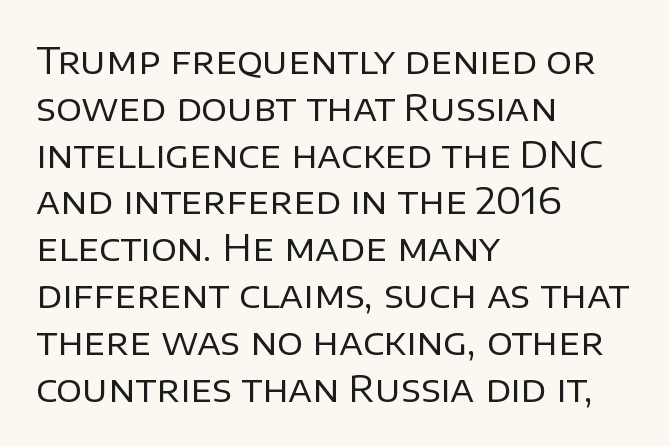
{"serif": "no", "italic": "no", "bold": "no", "weight": "regular", "width": "normal", "stroke_contrast": "low", "x_height": "large", "monospaced": "no", "underline": "no", "align": "left", "line_spacing": "normal", "line_spacing_ratio": 1.3, "letter_spacing": "normal", "letter_spacing_em": 0.0, "glyph_px": 36}
